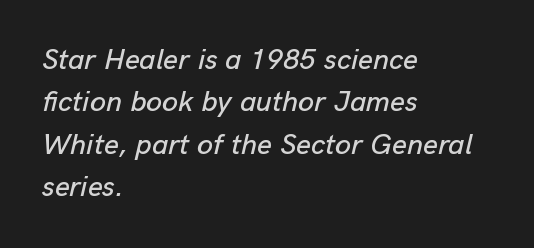
Each letter keeps its own natural width here, so spacing adapts to shape. One-word summary of the alignment: left. A clean baseline with only descenders dipping below it. Does the leading feel generous? No, just average. Yep, that's italic — everything's leaning. Is the letter spacing exaggerated? No — it looks like the ordinary default.
